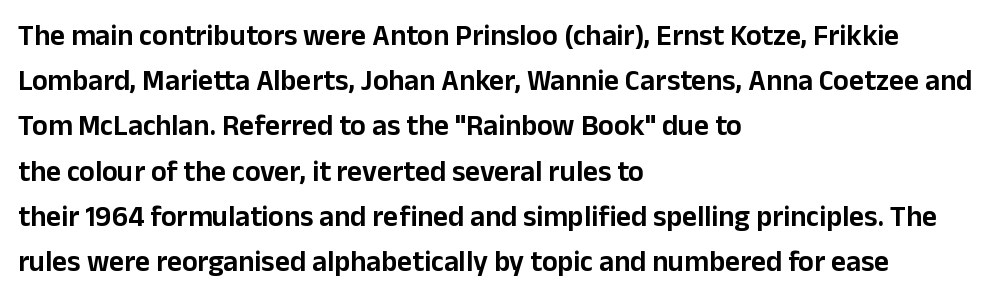
Q: Is the text italic (slanted)? A: No, it is upright.
Q: Is the typeface a serif or a sans-serif typeface? A: Sans-serif.
Q: Is the text underlined? A: No.
Q: How is the paragraph aligned? A: Left-aligned.
Q: Is the spacing between letters normal or unusually wide? A: Normal.
Q: Is the spacing between lines tight, normal or loose? A: Normal.
Q: Width (condensed, normal, or wide)? A: Normal.
Q: Stroke contrast? A: Low.
Q: x-height? A: Medium.
Q: Monospaced? A: No.
